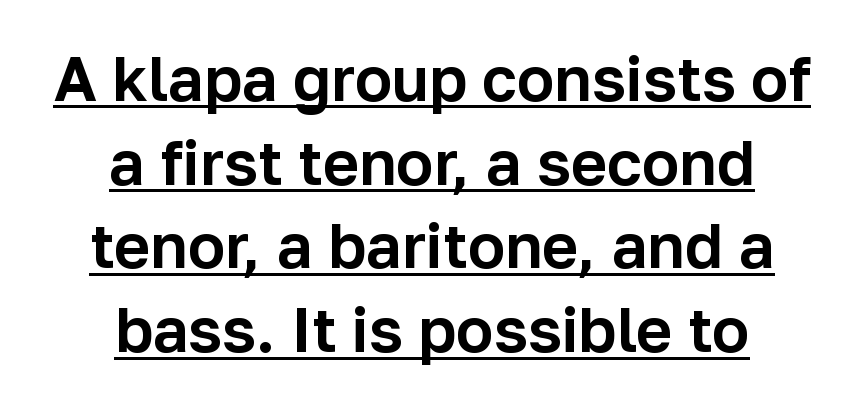
{"serif": "no", "italic": "no", "width": "normal", "stroke_contrast": "low", "x_height": "medium", "monospaced": "no", "underline": "yes", "align": "center", "line_spacing": "normal", "line_spacing_ratio": 1.35, "letter_spacing": "normal", "letter_spacing_em": 0.0, "glyph_px": 62}
